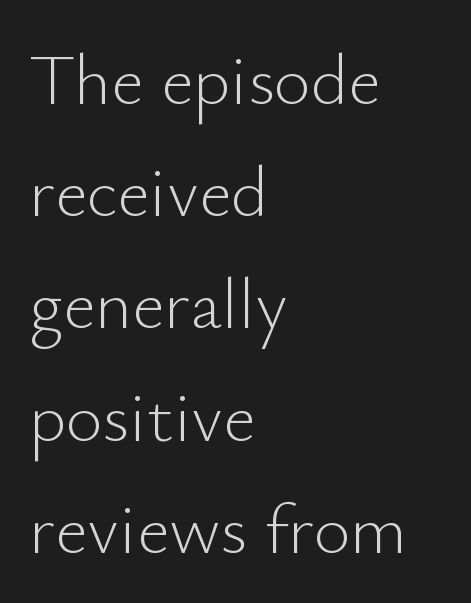
{"serif": "no", "italic": "no", "bold": "no", "weight": "light", "width": "normal", "stroke_contrast": "low", "x_height": "small", "monospaced": "no", "underline": "no", "align": "left", "line_spacing": "normal", "line_spacing_ratio": 1.58, "letter_spacing": "normal", "letter_spacing_em": 0.0, "glyph_px": 71}
